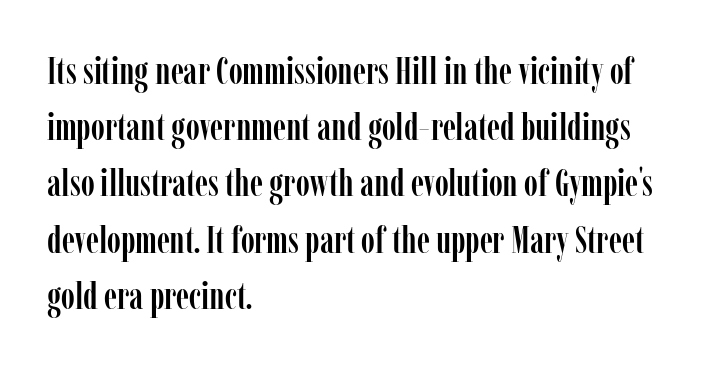
The image shows 38 px condensed serif type, upright; set left-aligned, normal line spacing (1.48x), normal letter spacing, not underlined; low stroke contrast and a medium x-height.
